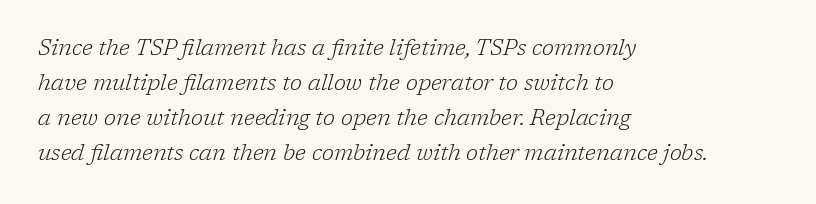
The letters are slanted; this is an italic face. Where is the straight margin? On the left. Observe the ordinary spacing: letters are neighbours, not strangers. A normal amount of white space separates one row of letters from the next.
